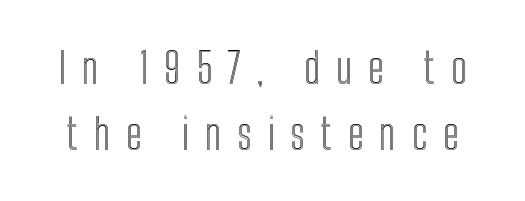
Posture: vertical. Quick note: underline off. Line spacing here is normal. Does extra space separate the letters? Yes, quite a lot of it. Varying glyph widths throughout — classic text-font behaviour.
